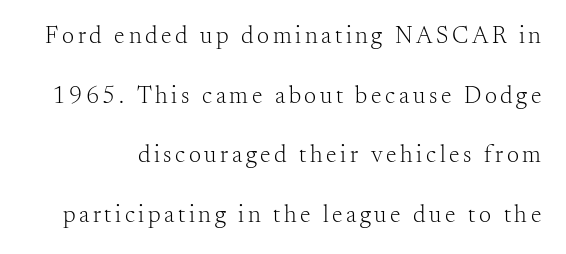
The image shows 24 px text type, upright; set loose line spacing (2.48x), not underlined.
